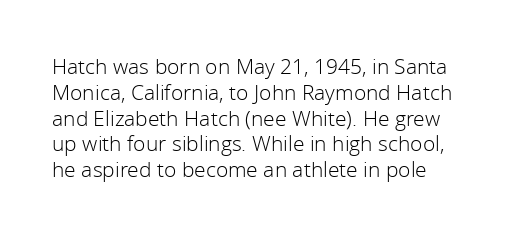
Letter spacing: default. Stem width sits at or under what a default text font uses. No word sits above an underline. The lettering holds an erect, upright posture throughout.
